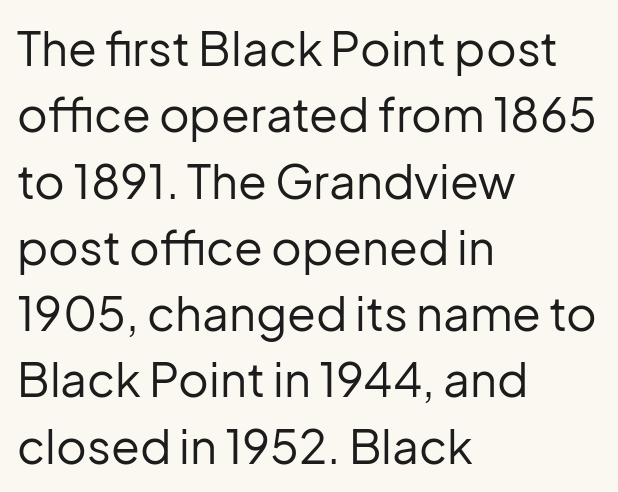
The image shows 47 px regular-weight sans-serif type, upright; set left-aligned, normal line spacing (1.41x), normal letter spacing, not underlined; low stroke contrast and a medium x-height.
